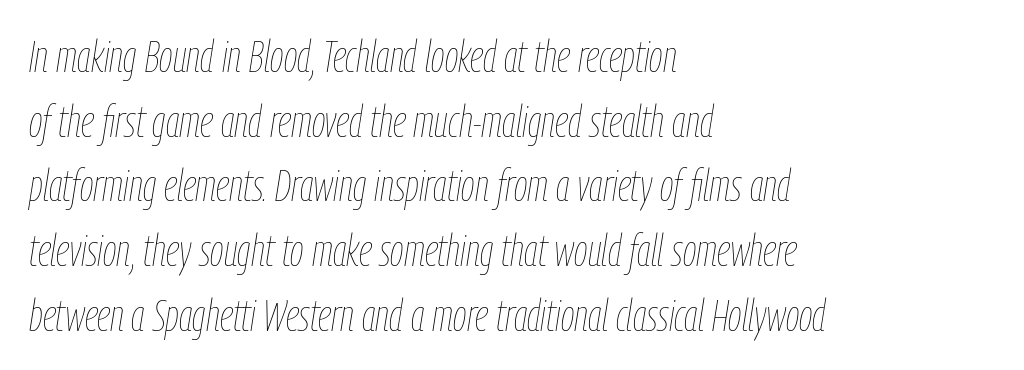
No letter is thick-stroked: the sample isn't bold. What's the leading like? Ordinary, nothing unusual. Line starts are locked; line ends wander. Each letter keeps its own natural width here, so spacing adapts to shape. Yep, that's italic — everything's leaning.
